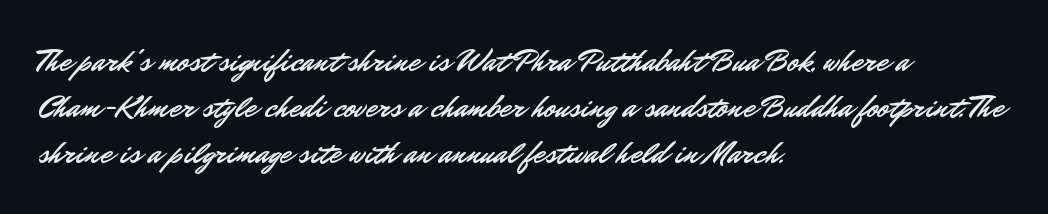
Regular leading. Unlike a traditional serif, this face leaves its strokes unadorned. The rendering anchors every line to the left-hand side. Quick note: underline off.
